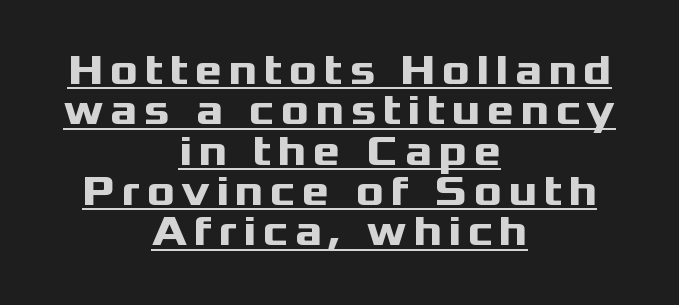
The image shows 42 px heavy, wide sans-serif type, upright; set centered, tight line spacing (0.96x), underlined; medium stroke contrast and a medium x-height.
